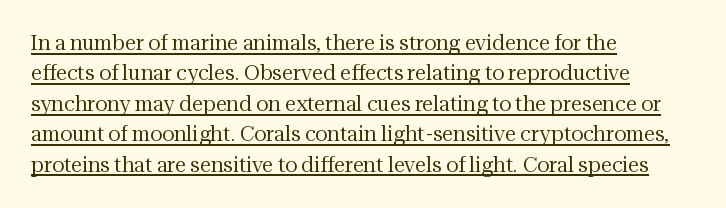
The image shows 20 px text type, upright; set left-aligned, normal line spacing (1.52x), normal letter spacing, underlined.
